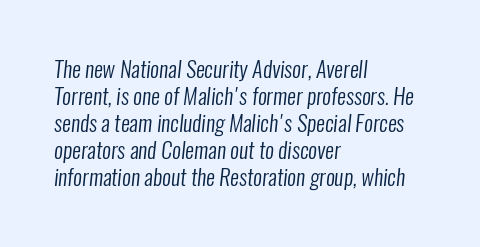
The image shows 22 px text type; set left-aligned, line spacing 1.23x, normal letter spacing, not underlined.
